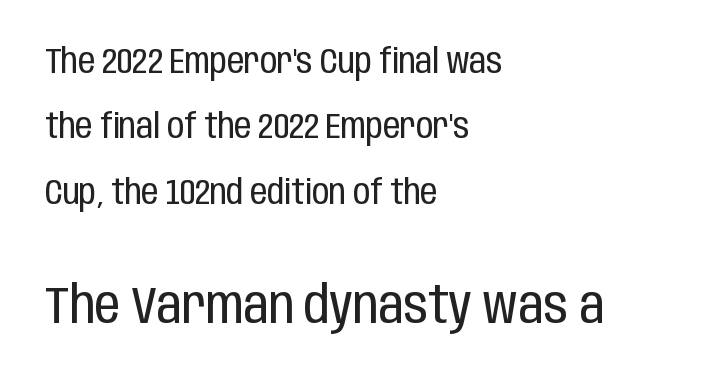
{"serif": "no", "italic": "no", "bold": "no", "weight": "regular", "width": "condensed", "stroke_contrast": "low", "x_height": "large", "monospaced": "no", "underline": "no", "align": "left", "line_spacing": "loose", "line_spacing_ratio": 1.92, "letter_spacing": "normal", "letter_spacing_em": 0.0, "larger_block": "second", "size_ratio": 1.5, "glyph_px": 51}
